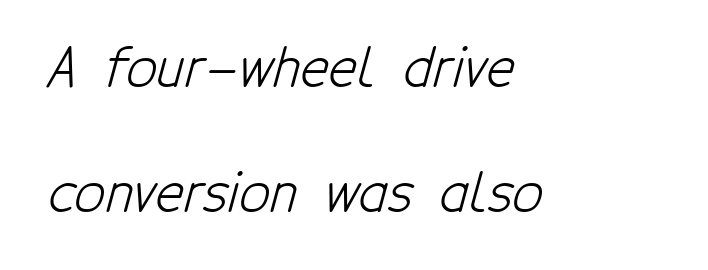
The image shows 54 px light, condensed sans-serif type; set left-aligned, loose line spacing (2.31x), normal letter spacing, not underlined; low stroke contrast and a medium x-height.
